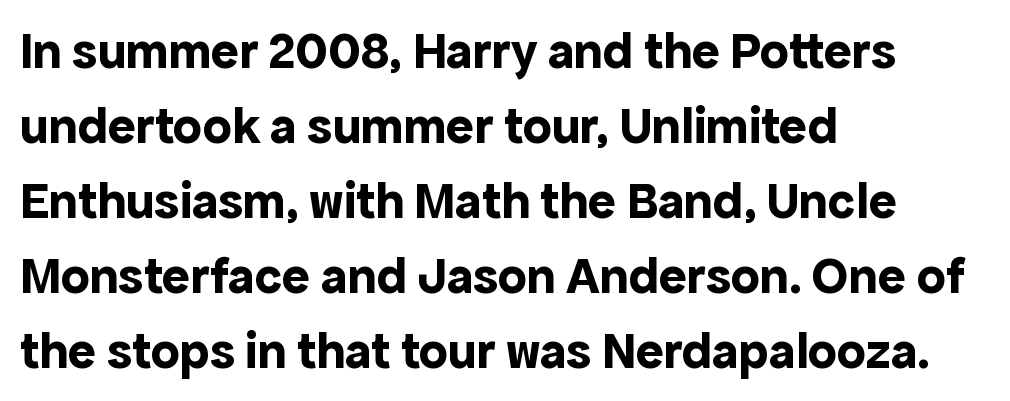
{"serif": "no", "italic": "no", "bold": "yes", "weight": "bold", "width": "normal", "x_height": "medium", "monospaced": "no", "underline": "no", "align": "left", "line_spacing": "normal", "line_spacing_ratio": 1.44, "letter_spacing": "normal", "letter_spacing_em": 0.0, "glyph_px": 52}
